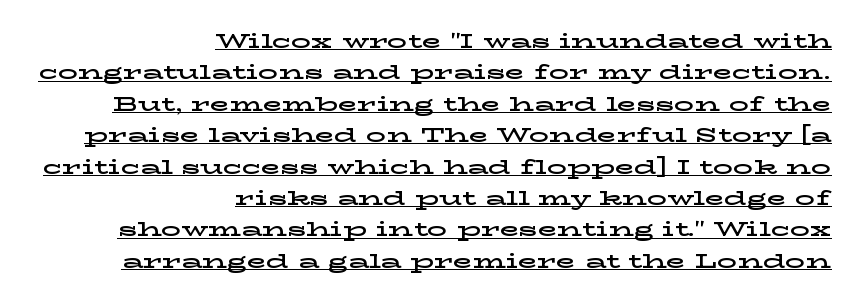
{"italic": "no", "underline": "yes", "align": "right", "line_spacing": "normal", "line_spacing_ratio": 1.57, "letter_spacing": "normal", "letter_spacing_em": 0.0, "glyph_px": 20}
